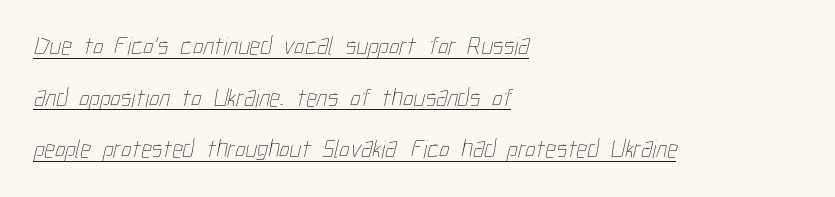
The image shows 26 px text type; set left-aligned, loose line spacing (1.99x), normal letter spacing, underlined.
